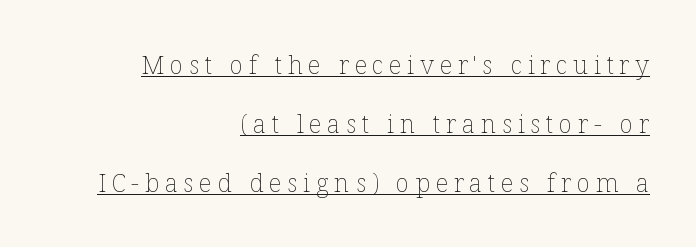
The image shows 25 px text type, upright; set right-aligned, loose line spacing (2.36x), unusually wide letter spacing (+0.23 em), underlined.
